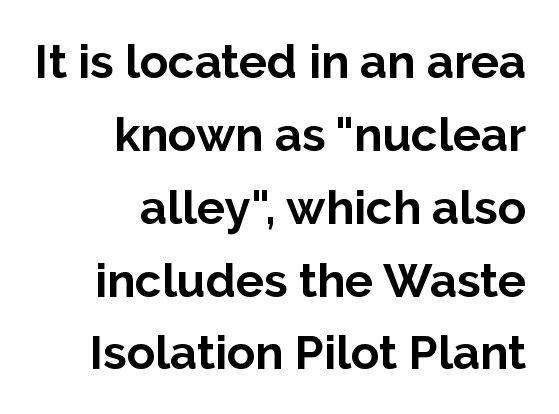
These lines are rendered in a variable-pitch font. In terms of posture, this sample is upright. The lines in this sample share a right terminus and differ only in where they begin. Tracking here is standard; glyphs follow each other at the usual distance.
